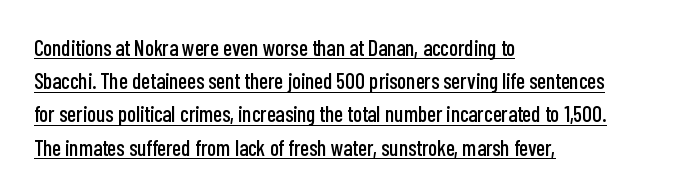
The image shows 22 px text type, upright; set left-aligned, normal line spacing (1.51x), normal letter spacing, underlined.
